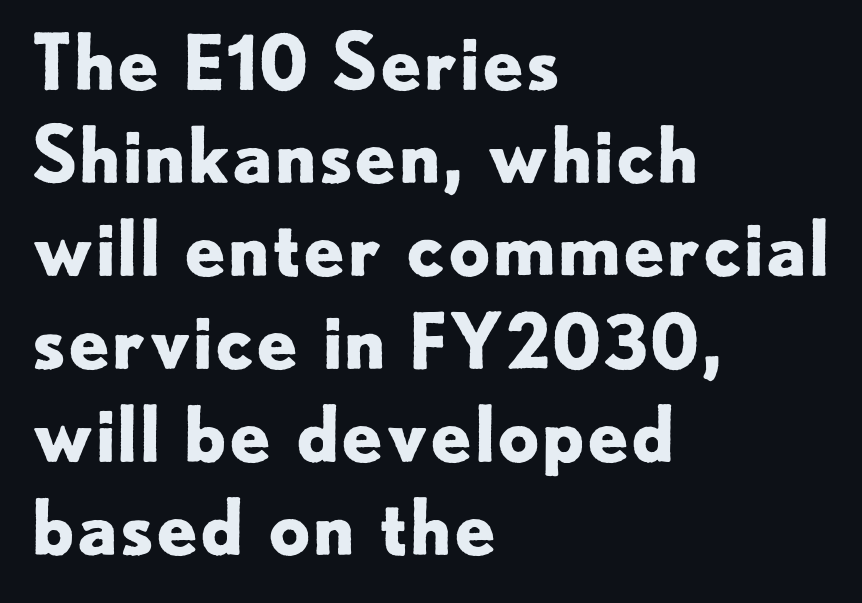
The image shows 75 px bold sans-serif type, upright; set left-aligned, line spacing 1.24x, normal letter spacing, not underlined; low stroke contrast and a small x-height.
